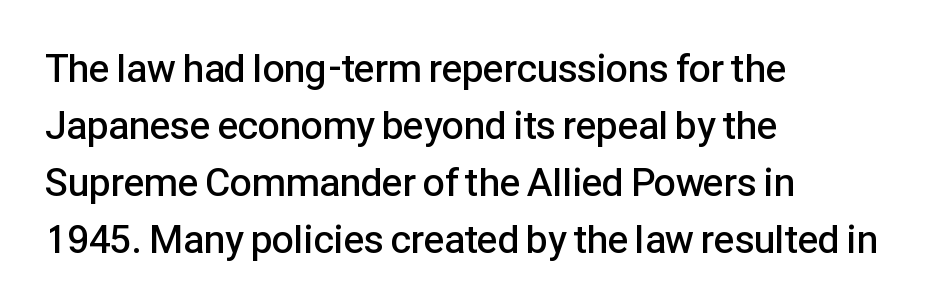
{"serif": "no", "italic": "no", "bold": "semi", "weight": "semibold", "width": "normal", "stroke_contrast": "low", "x_height": "medium", "monospaced": "no", "underline": "no", "align": "left", "line_spacing": "normal", "line_spacing_ratio": 1.46, "letter_spacing": "normal", "letter_spacing_em": 0.0, "glyph_px": 39}
